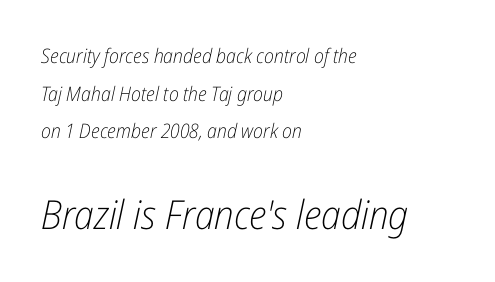
The image shows 40 px light, condensed type, italic (leaning right); set left-aligned, line spacing 1.88x, normal letter spacing, not underlined; the second (bottom) block is 2.0x larger; low stroke contrast and a medium x-height.
